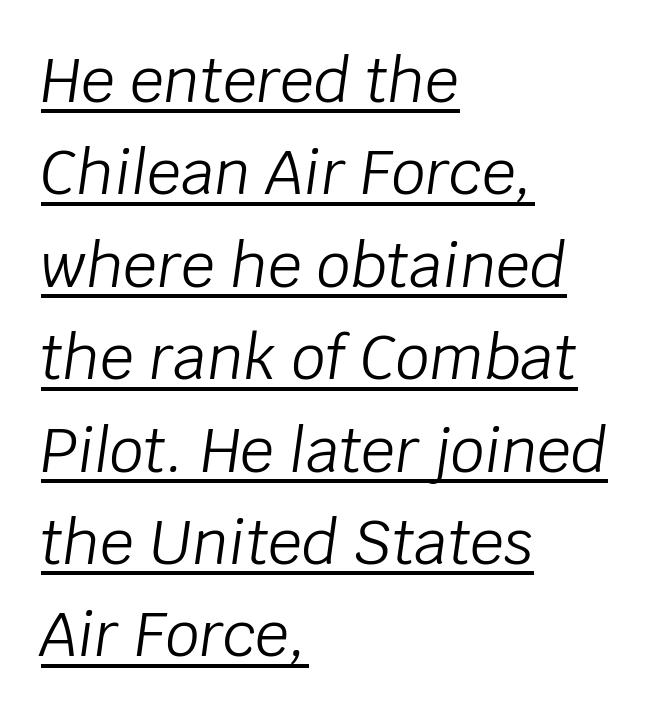
The image shows 60 px light type, italic (leaning right); set left-aligned, normal line spacing (1.54x), normal letter spacing, underlined; low stroke contrast and a large x-height.
